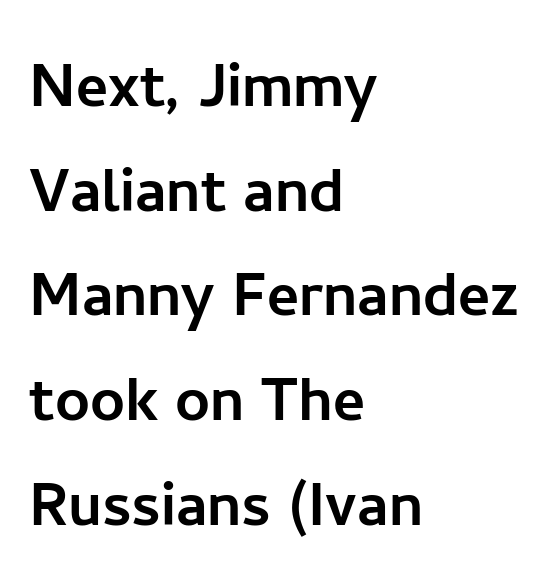
The image shows 77 px sans-serif type, upright; set left-aligned, normal line spacing (1.36x), normal letter spacing, not underlined; low stroke contrast and a medium x-height.
